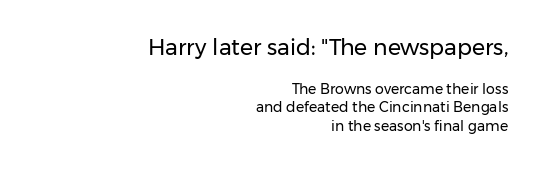
The image shows 22 px text type, upright; set right-aligned, normal line spacing (1.33x), normal letter spacing, not underlined; the first (top) block is 1.57x larger.
